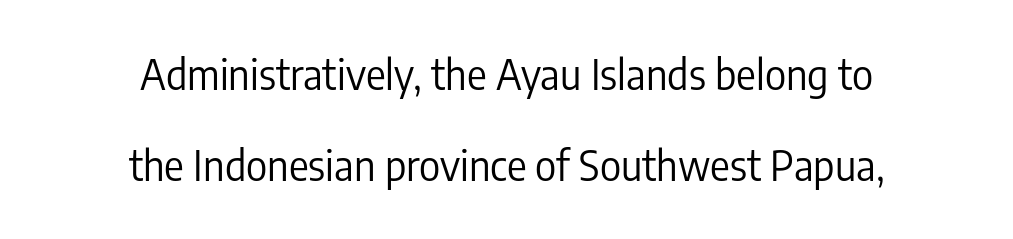
Q: Is the text bold? A: No.
Q: Is the text italic (slanted)? A: No, it is upright.
Q: Is the typeface a serif or a sans-serif typeface? A: Sans-serif.
Q: Is the text underlined? A: No.
Q: How is the paragraph aligned? A: Centered.
Q: Is the spacing between letters normal or unusually wide? A: Normal.
Q: Is the spacing between lines tight, normal or loose? A: Loose.
Q: Width (condensed, normal, or wide)? A: Condensed.
Q: Stroke contrast? A: Low.
Q: x-height? A: Medium.
Q: Monospaced? A: No.
